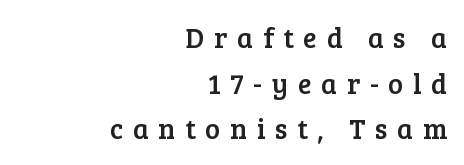
Q: Is the text italic (slanted)? A: No, it is upright.
Q: Is the typeface a serif or a sans-serif typeface? A: Serif.
Q: Is the text underlined? A: No.
Q: How is the paragraph aligned? A: Right-aligned.
Q: Is the spacing between letters normal or unusually wide? A: Unusually wide.
Q: Is the spacing between lines tight, normal or loose? A: Normal.
Q: Width (condensed, normal, or wide)? A: Normal.
Q: Stroke contrast? A: Low.
Q: x-height? A: Medium.
Q: Monospaced? A: No.
